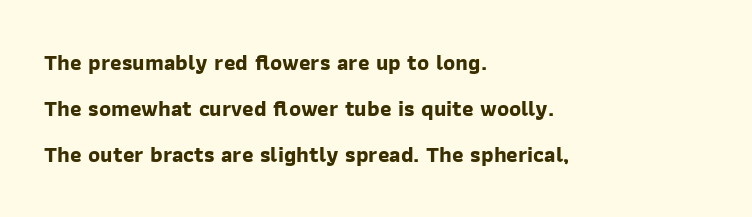
The image shows 22 px bold type; set left-aligned, loose line spacing (2.1x), normal letter spacing, not underlined.
